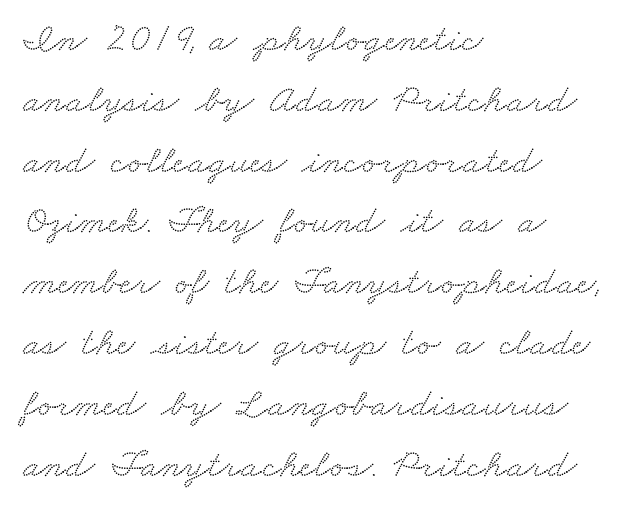
Q: Is the typeface a serif or a sans-serif typeface? A: Serif.
Q: Is the text underlined? A: No.
Q: How is the paragraph aligned? A: Left-aligned.
Q: Is the spacing between letters normal or unusually wide? A: Normal.
Q: Is the spacing between lines tight, normal or loose? A: Normal.
Q: Width (condensed, normal, or wide)? A: Wide.
Q: Stroke contrast? A: Medium.
Q: x-height? A: Small.
Q: Monospaced? A: No.
